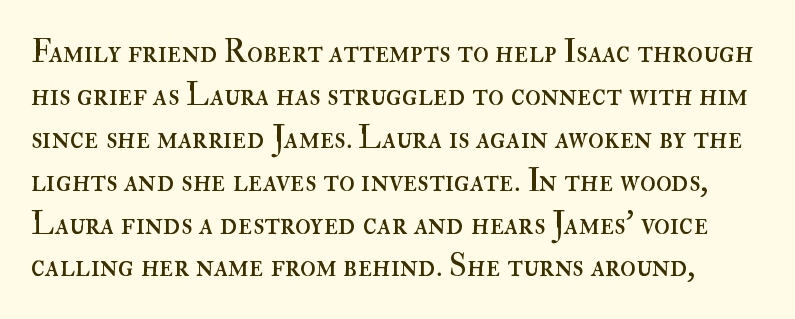
Q: Is the text bold? A: No.
Q: Is the text italic (slanted)? A: No, it is upright.
Q: Is the text underlined? A: No.
Q: Is the spacing between letters normal or unusually wide? A: Normal.
Q: Is the spacing between lines tight, normal or loose? A: Normal.
Q: Width (condensed, normal, or wide)? A: Normal.
Q: Stroke contrast? A: High.
Q: x-height? A: Small.
Q: Monospaced? A: No.
